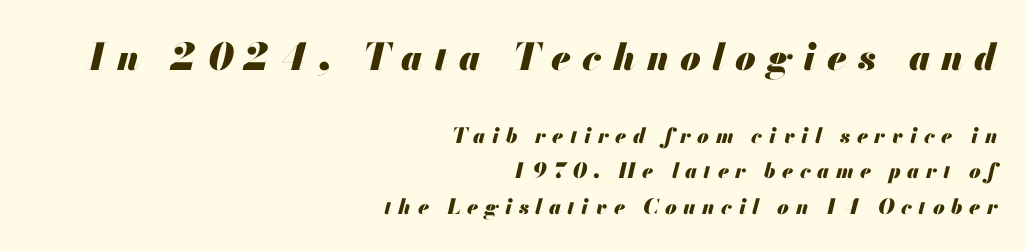
Q: Is the text bold? A: Yes.
Q: Is the text italic (slanted)? A: Yes, it leans right by about 13 degrees.
Q: Is the text underlined? A: No.
Q: How is the paragraph aligned? A: Right-aligned.
Q: Is the spacing between letters normal or unusually wide? A: Unusually wide.
Q: Is the spacing between lines tight, normal or loose? A: Normal.
Q: Which block of text is set in a larger size, the first (top) or the second (bottom)? A: The first (top) one.
Q: Width (condensed, normal, or wide)? A: Normal.
Q: Stroke contrast? A: Medium.
Q: x-height? A: Small.
Q: Monospaced? A: No.
